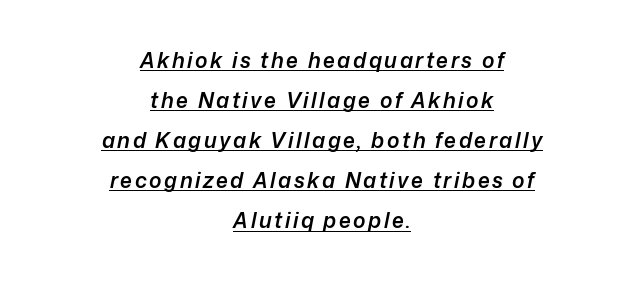
The image shows 21 px text type, italic (leaning right); set centered, loose line spacing (1.91x), underlined.
